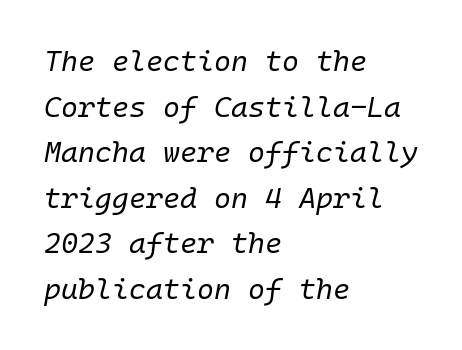
{"italic": "yes", "lean": "right", "slant_degrees": 10, "bold": "no", "weight": "regular", "width": "normal", "stroke_contrast": "low", "x_height": "medium", "monospaced": "yes", "underline": "no", "align": "left", "line_spacing": "normal", "line_spacing_ratio": 1.57, "letter_spacing": "normal", "letter_spacing_em": 0.0, "glyph_px": 29}
